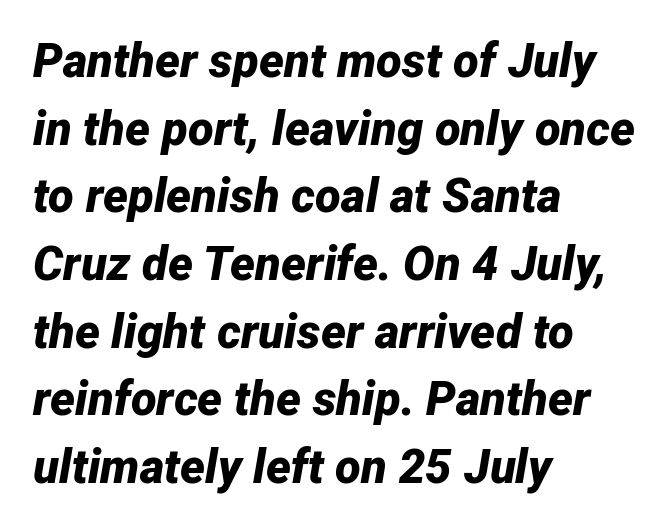
{"italic": "yes", "lean": "right", "slant_degrees": 12, "bold": "yes", "weight": "bold", "width": "normal", "stroke_contrast": "low", "x_height": "medium", "monospaced": "no", "underline": "no", "align": "left", "line_spacing": "normal", "line_spacing_ratio": 1.44, "letter_spacing": "normal", "letter_spacing_em": 0.0, "glyph_px": 47}
